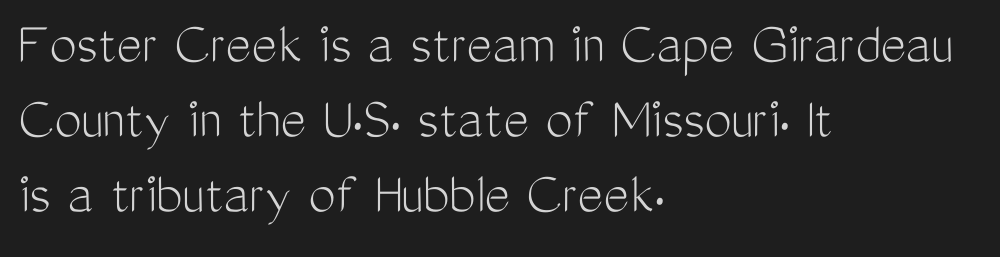
The image shows 61 px light, condensed sans-serif type, upright; set left-aligned, line spacing 1.23x, normal letter spacing, not underlined; medium stroke contrast and a medium x-height.
